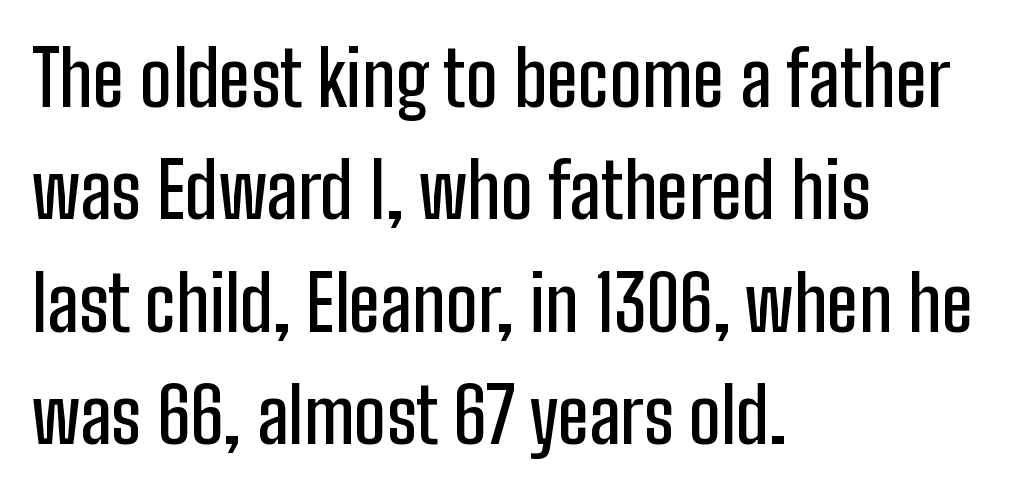
Q: Is the text italic (slanted)? A: No, it is upright.
Q: Is the typeface a serif or a sans-serif typeface? A: Sans-serif.
Q: Is the text underlined? A: No.
Q: How is the paragraph aligned? A: Left-aligned.
Q: Is the spacing between letters normal or unusually wide? A: Normal.
Q: Is the spacing between lines tight, normal or loose? A: Normal.
Q: Width (condensed, normal, or wide)? A: Condensed.
Q: Stroke contrast? A: Low.
Q: x-height? A: Medium.
Q: Monospaced? A: No.
